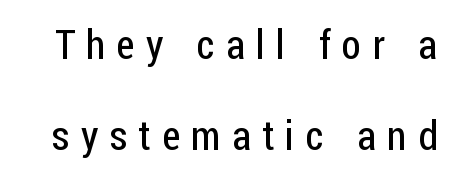
Serifs: no, the terminals of the letterforms are clean. A roman cut, with each character standing at attention. The passage shown stacks its lines with a broad gap. In terms of letterspacing, this is a distinctly airy, spread setting.
